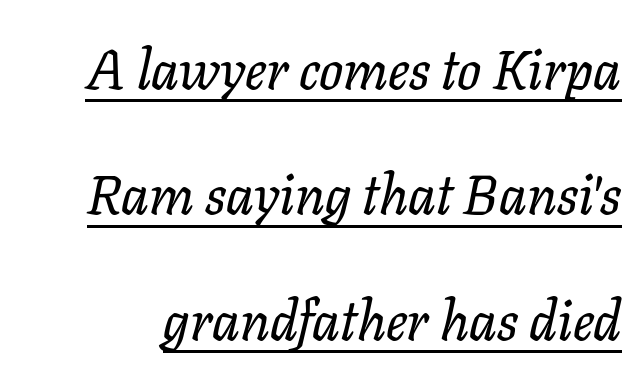
Does the type have serifs? Yes, each stem ends in a small foot. Here the designer chose a conventional face with non-uniform glyph widths. One glance says open: line gaps are wider than usual. The rendered words wear a rule along their underside. The typography opts for an oblique posture over an upright one.
